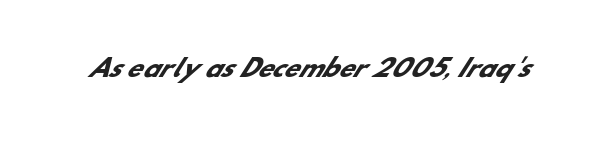
Q: Is the text bold? A: Yes.
Q: Is the text underlined? A: No.
Q: Is the spacing between letters normal or unusually wide? A: Normal.
